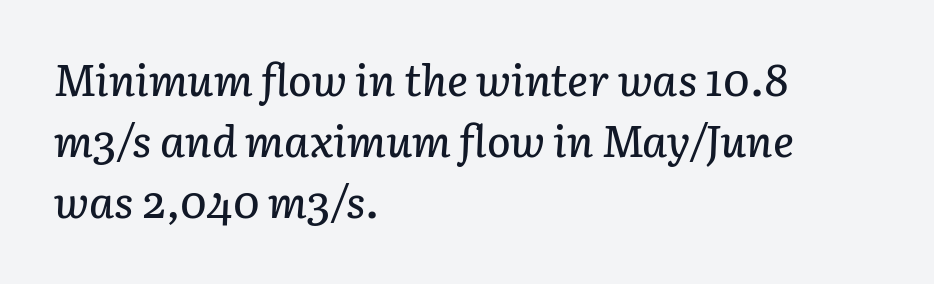
Unmarked baselines from the first word to the last. Every row of glyphs begins at an identical x-position on the left. This sample uses plain, unmodified letter spacing. The rendering uses natural spacing where letterforms have individual widths.
